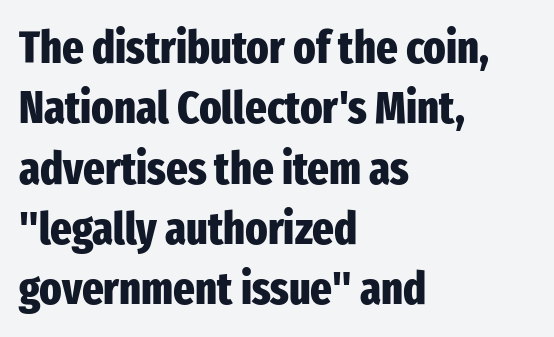
Q: Is the text bold? A: Yes.
Q: Is the text italic (slanted)? A: No, it is upright.
Q: Is the typeface a serif or a sans-serif typeface? A: Sans-serif.
Q: Is the text underlined? A: No.
Q: How is the paragraph aligned? A: Left-aligned.
Q: Is the spacing between letters normal or unusually wide? A: Normal.
Q: Is the spacing between lines tight, normal or loose? A: Normal.
Q: Width (condensed, normal, or wide)? A: Condensed.
Q: Stroke contrast? A: Low.
Q: x-height? A: Medium.
Q: Monospaced? A: No.
